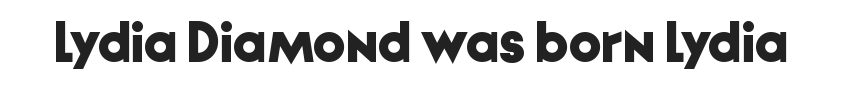
{"serif": "no", "italic": "no", "bold": "yes", "weight": "bold", "width": "normal", "stroke_contrast": "low", "x_height": "medium", "monospaced": "no", "underline": "no", "letter_spacing": "normal", "letter_spacing_em": 0.0, "glyph_px": 57}
